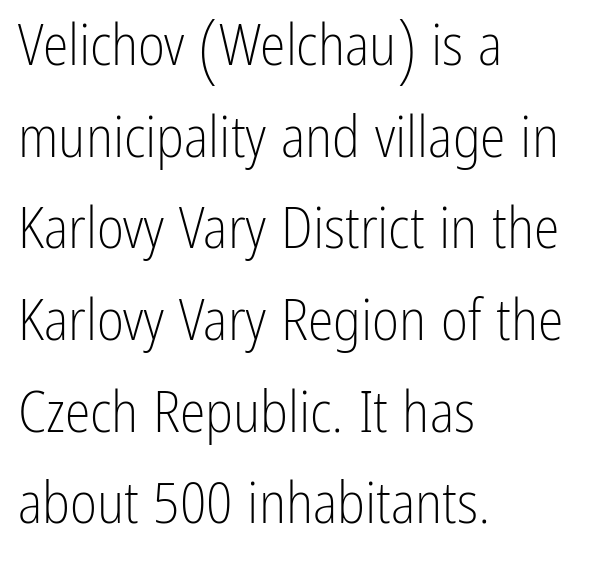
Reading down the column, the eye jumps a familiar distance to each next line. The letters carry no serifs — their stems end cleanly without finishing strokes. Italic: no, the glyphs are upright roman. Each letter keeps its own natural width here, so spacing adapts to shape. Tracking value appears to be zero — textbook default spacing.
